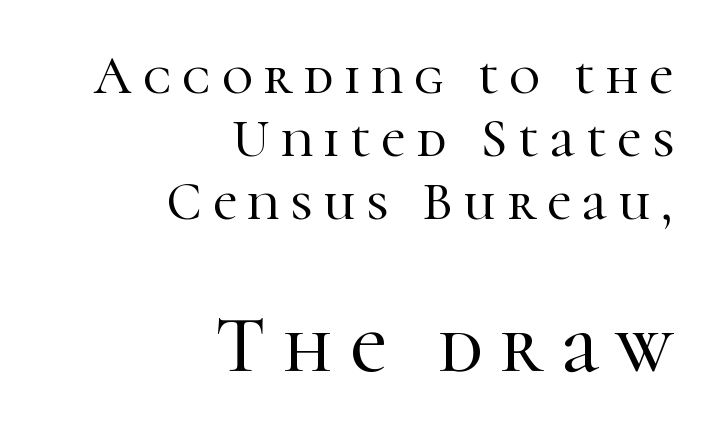
The image shows 80 px serif type, upright; set right-aligned, line spacing 1.19x, unusually wide letter spacing (+0.21 em), not underlined; the second (bottom) block is 1.51x larger; high stroke contrast and a medium x-height.
